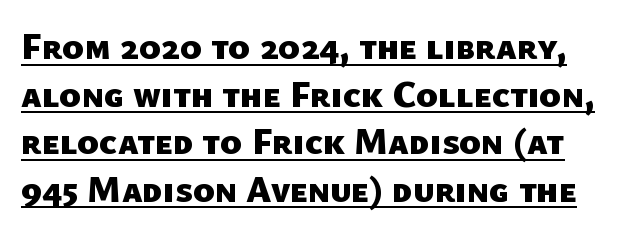
The image shows 36 px heavy sans-serif type; set normal line spacing (1.32x), normal letter spacing, underlined; low stroke contrast and a medium x-height.
